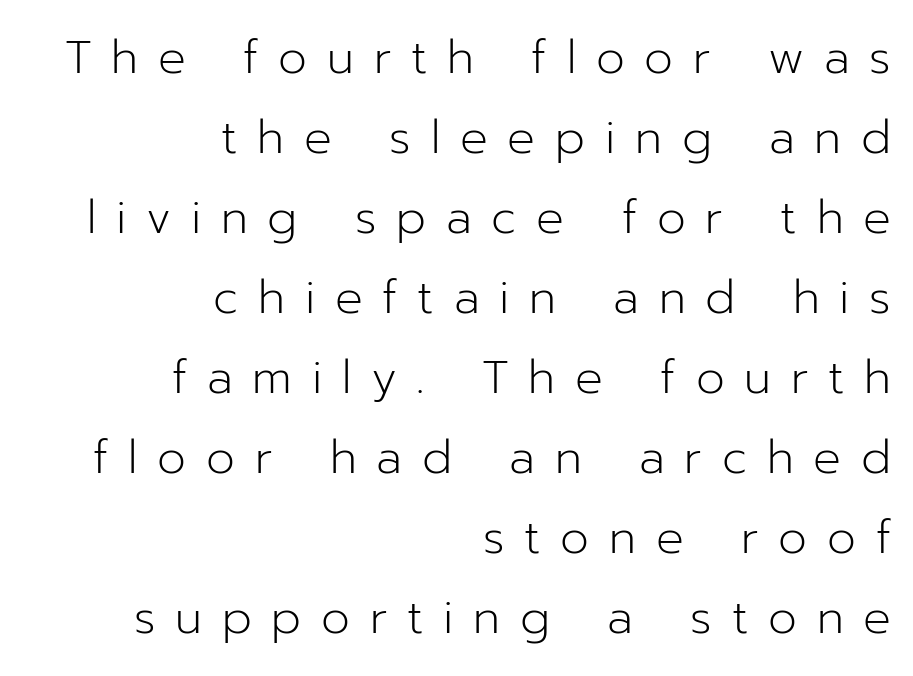
The image shows 46 px light sans-serif type, upright; set right-aligned, line spacing 1.74x, unusually wide letter spacing (+0.43 em), not underlined; low stroke contrast and a medium x-height.
